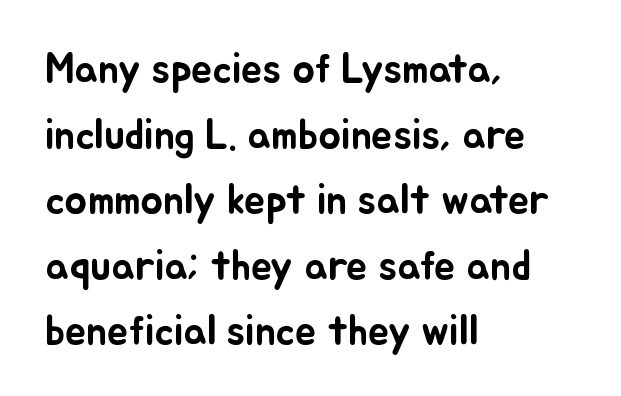
The image shows 42 px text type, upright; set left-aligned, normal line spacing (1.56x), normal letter spacing, not underlined; low stroke contrast and a small x-height.
